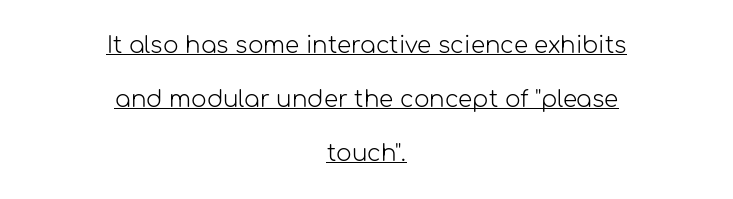
The image shows 23 px text type, upright; set centered, loose line spacing (2.34x), normal letter spacing, underlined.
